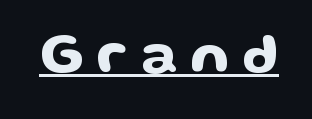
The image shows 57 px wide sans-serif type, upright; set unusually wide letter spacing (+0.23 em), underlined; low stroke contrast and a medium x-height.
